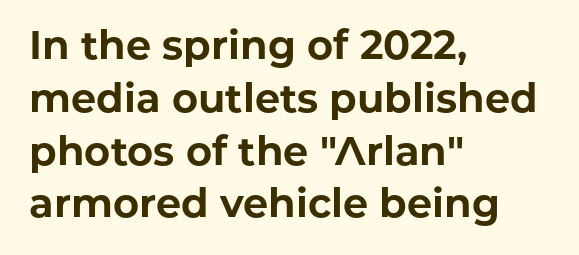
Q: Is the text bold? A: Yes.
Q: Is the text italic (slanted)? A: No, it is upright.
Q: Is the typeface a serif or a sans-serif typeface? A: Sans-serif.
Q: Is the text underlined? A: No.
Q: How is the paragraph aligned? A: Left-aligned.
Q: Is the spacing between letters normal or unusually wide? A: Normal.
Q: Is the spacing between lines tight, normal or loose? A: Normal.
Q: Width (condensed, normal, or wide)? A: Normal.
Q: Stroke contrast? A: Low.
Q: x-height? A: Medium.
Q: Monospaced? A: No.
